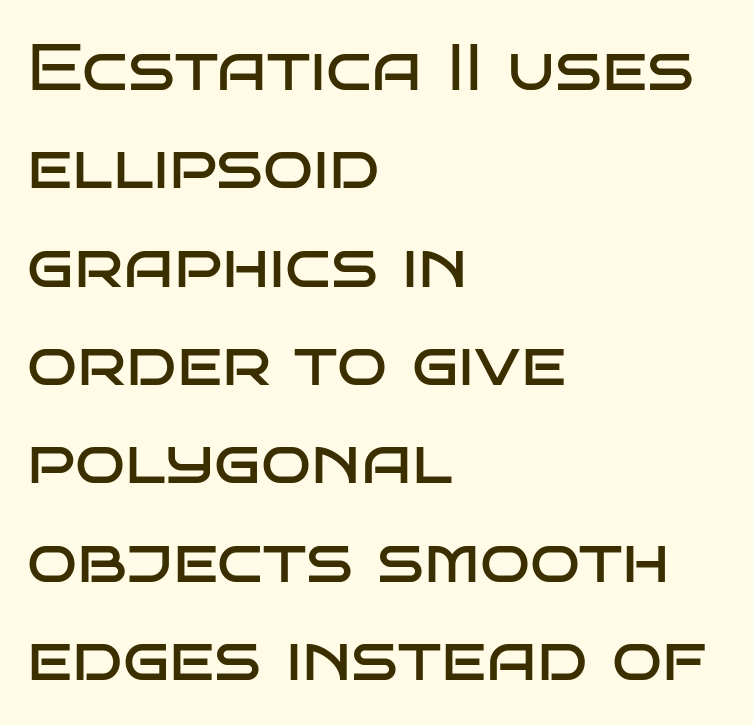
{"serif": "no", "italic": "no", "bold": "no", "weight": "regular", "width": "wide", "stroke_contrast": "low", "x_height": "large", "monospaced": "no", "underline": "no", "align": "left", "line_spacing": "normal", "line_spacing_ratio": 1.49, "letter_spacing": "normal", "letter_spacing_em": 0.0, "glyph_px": 66}
